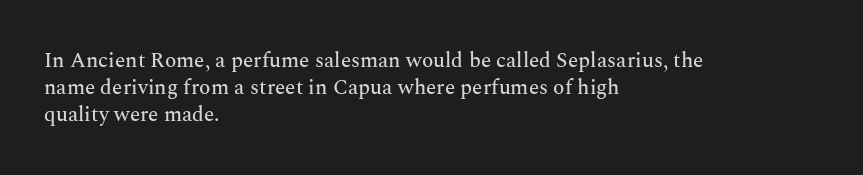
No word sits above an underline. Rendered with straight, roman letterforms. A typesetter would call this leading conventional body-copy spacing. Nothing unusual about the tracking: characters are spaced as the font intends. Line starts are locked; line ends wander.
